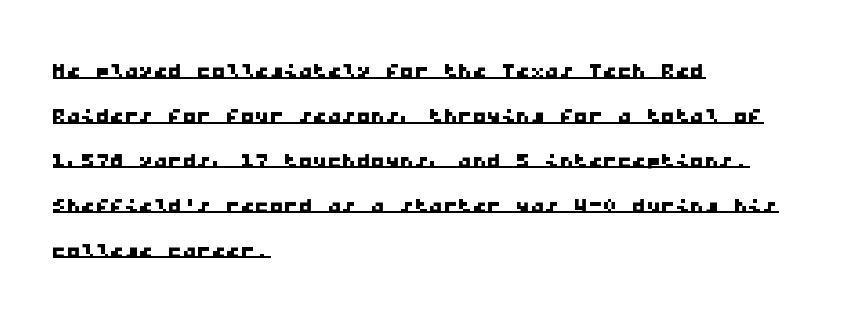
The image shows 29 px wide sans-serif type, monospaced; set left-aligned, normal line spacing (1.55x), normal letter spacing, underlined; low stroke contrast and a medium x-height.
